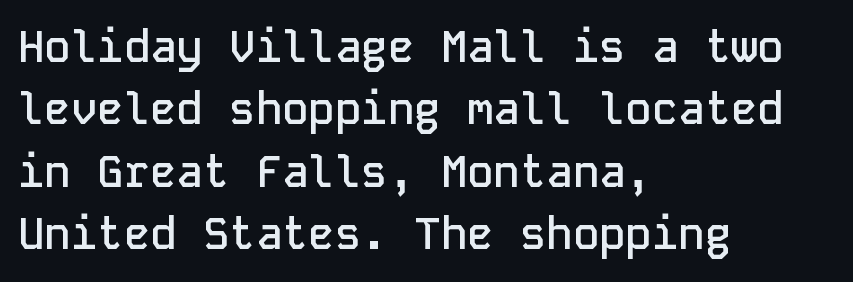
Q: Is the text bold? A: Semi-bold.
Q: Is the text italic (slanted)? A: No, it is upright.
Q: Is the typeface a serif or a sans-serif typeface? A: Sans-serif.
Q: Is the text underlined? A: No.
Q: How is the paragraph aligned? A: Left-aligned.
Q: Is the spacing between letters normal or unusually wide? A: Normal.
Q: Is the spacing between lines tight, normal or loose? A: Normal.
Q: Width (condensed, normal, or wide)? A: Normal.
Q: Stroke contrast? A: Low.
Q: x-height? A: Medium.
Q: Monospaced? A: Yes.
